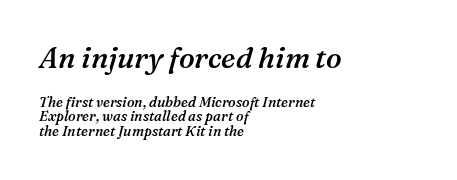
The letters in the upper block stand taller than those in the block below. Rows of type sit shoulder to shoulder in the vertical direction. Slightly chunky letters — semibold, I'd say, not full bold. Character widths vary here, with narrow letters taking less room than wide ones. Words float on clear page, feet unadorned. Classification — serif.
